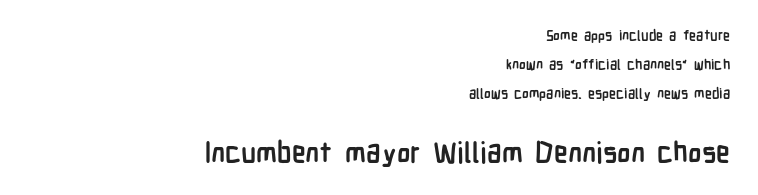
{"serif": "no", "italic": "no", "bold": "yes", "weight": "semibold", "width": "condensed", "stroke_contrast": "low", "x_height": "medium", "monospaced": "no", "underline": "no", "align": "right", "line_spacing": "loose", "line_spacing_ratio": 2.08, "letter_spacing": "normal", "letter_spacing_em": 0.0, "larger_block": "second", "size_ratio": 2.0, "glyph_px": 28}
